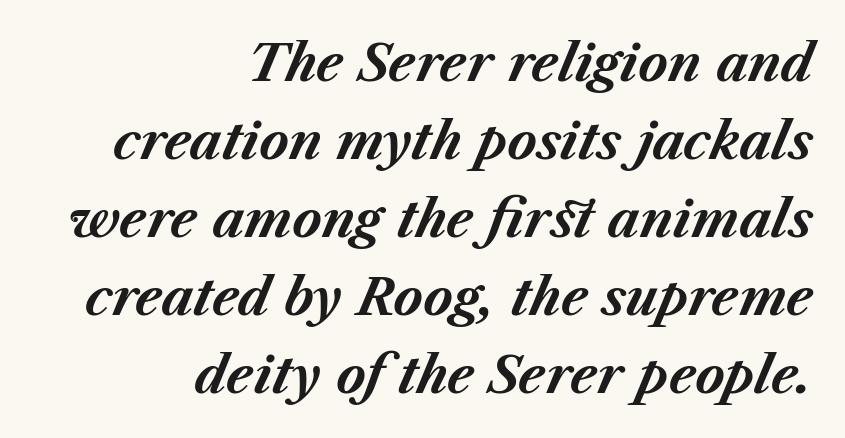
The image shows 50 px bold type, italic (leaning right); set right-aligned, normal line spacing (1.56x), normal letter spacing, not underlined; medium stroke contrast and a medium x-height.
